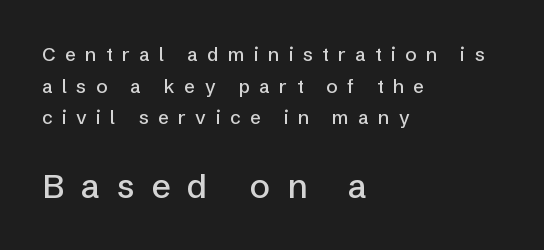
Loose tracking; the words dissolve into strings of separated letters. The space directly below the letters is spotless. The passage is arranged the way most books set body copy — flush left. A normal amount of white space separates one row of letters from the next.
